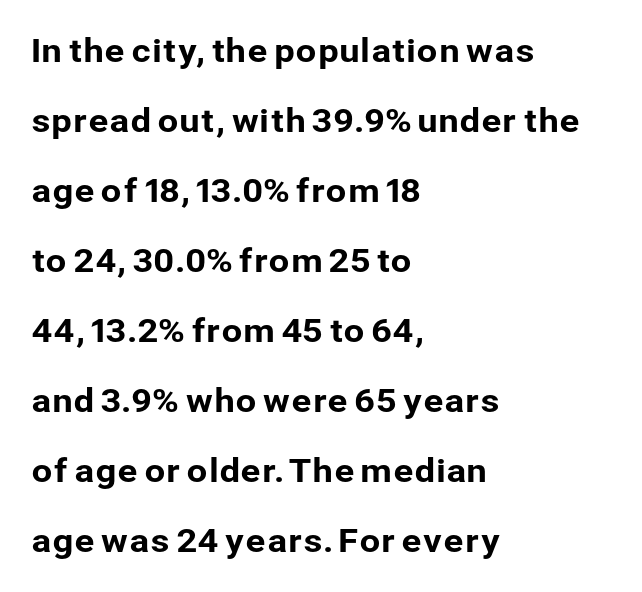
In terms of letterspacing, this is plain default setting. Varying glyph widths throughout — classic text-font behaviour. Underline: absent. Ordinary non-slanted type is in use. Unlike a traditional serif, this face leaves its strokes unadorned. Quick note: interline space is abundant.
